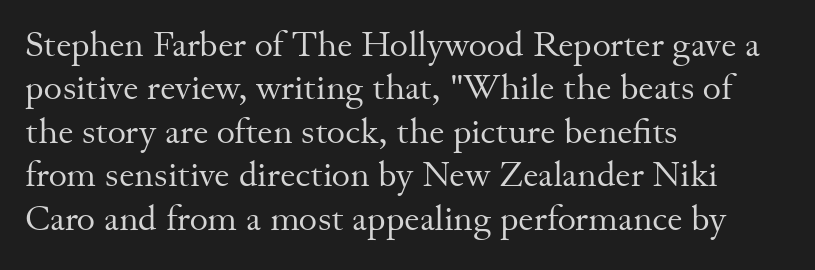
Q: Is the text bold? A: No.
Q: Is the text italic (slanted)? A: No, it is upright.
Q: Is the typeface a serif or a sans-serif typeface? A: Serif.
Q: Is the text underlined? A: No.
Q: How is the paragraph aligned? A: Left-aligned.
Q: Is the spacing between letters normal or unusually wide? A: Normal.
Q: Width (condensed, normal, or wide)? A: Normal.
Q: Stroke contrast? A: Medium.
Q: x-height? A: Small.
Q: Monospaced? A: No.
